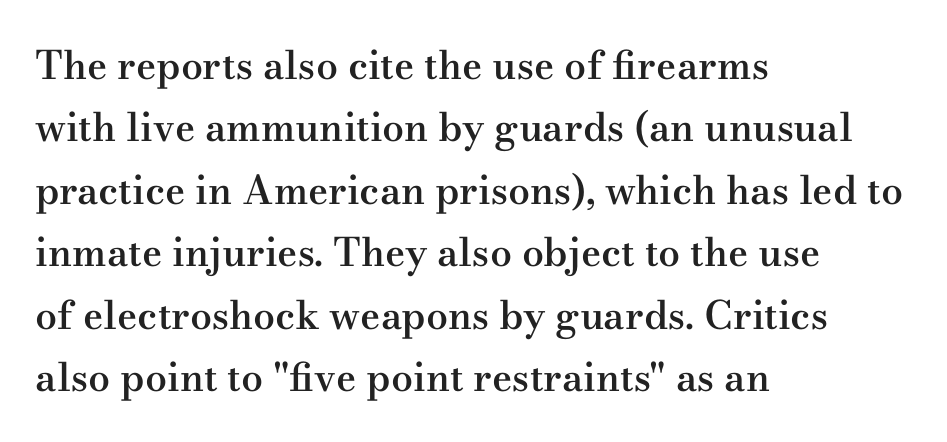
Ordinary non-slanted type is in use. Does extra space separate the letters? No, they use regular spacing. The letters are semibold — heavier than regular but short of a full bold. Layout note: lines flush left. The space beneath each line is pristine and unruled.
